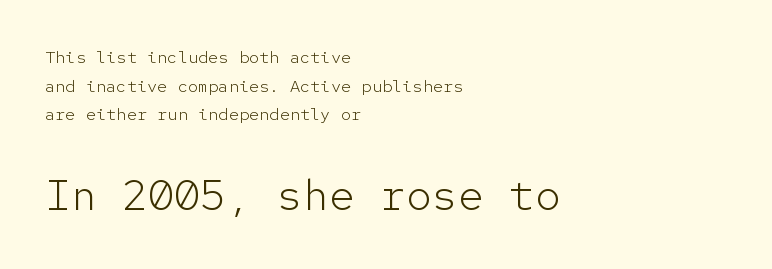
The image shows 43 px light sans-serif type, upright, monospaced; set left-aligned, normal line spacing (1.69x), normal letter spacing, not underlined; the second (bottom) block is 2.53x larger; low stroke contrast and a medium x-height.
